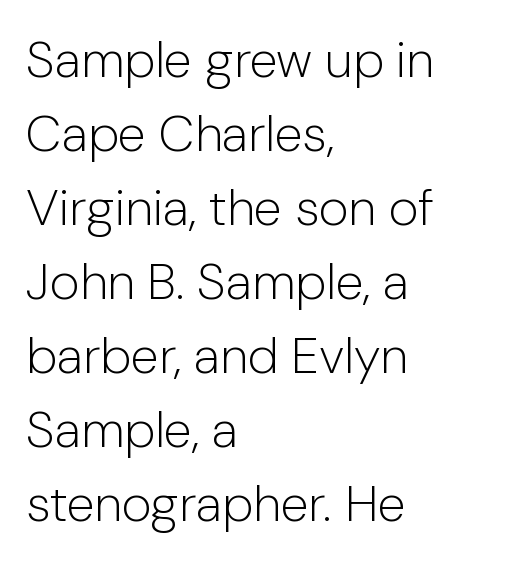
Q: Is the text bold? A: No.
Q: Is the text italic (slanted)? A: No, it is upright.
Q: Is the typeface a serif or a sans-serif typeface? A: Sans-serif.
Q: Is the text underlined? A: No.
Q: How is the paragraph aligned? A: Left-aligned.
Q: Is the spacing between letters normal or unusually wide? A: Normal.
Q: Is the spacing between lines tight, normal or loose? A: Normal.
Q: Width (condensed, normal, or wide)? A: Normal.
Q: Stroke contrast? A: Low.
Q: x-height? A: Medium.
Q: Monospaced? A: No.
